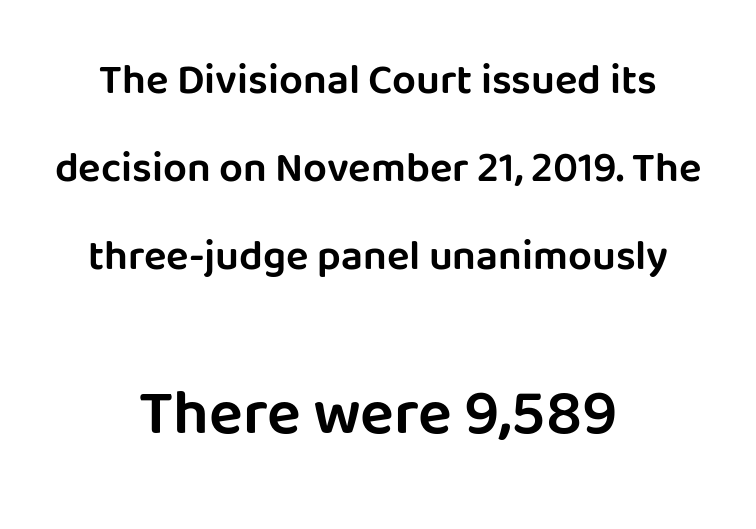
Q: Is the text italic (slanted)? A: No, it is upright.
Q: Is the typeface a serif or a sans-serif typeface? A: Sans-serif.
Q: Is the text underlined? A: No.
Q: How is the paragraph aligned? A: Centered.
Q: Is the spacing between letters normal or unusually wide? A: Normal.
Q: Is the spacing between lines tight, normal or loose? A: Loose.
Q: Which block of text is set in a larger size, the first (top) or the second (bottom)? A: The second (bottom) one.
Q: Width (condensed, normal, or wide)? A: Normal.
Q: Stroke contrast? A: Low.
Q: x-height? A: Large.
Q: Monospaced? A: No.
